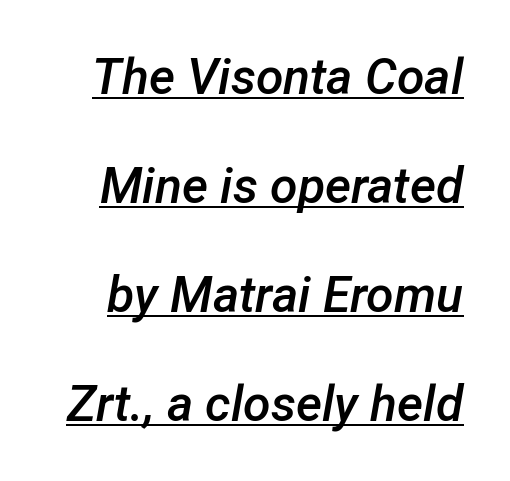
{"italic": "yes", "lean": "right", "slant_degrees": 12, "bold": "semi", "weight": "semibold", "width": "normal", "stroke_contrast": "low", "x_height": "medium", "monospaced": "no", "underline": "yes", "line_spacing": "loose", "line_spacing_ratio": 2.18, "letter_spacing": "normal", "letter_spacing_em": 0.0, "glyph_px": 50}
